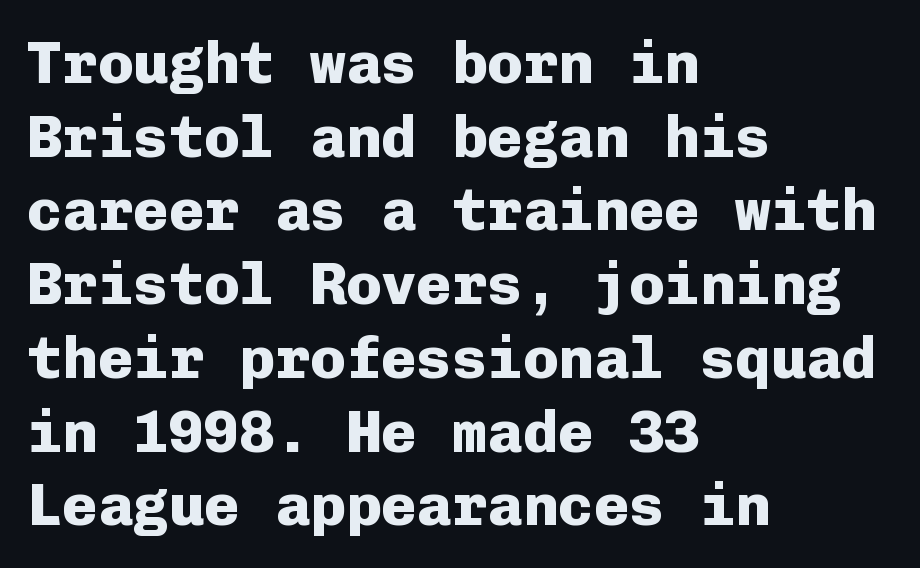
Heavy-handed strokes throughout: this text is bold. In CSS terms this would be text-align: left. Successive baselines arrive at the customary interval. Type without underlining. Is this a sans? Yes — the strokes have no serifs.
